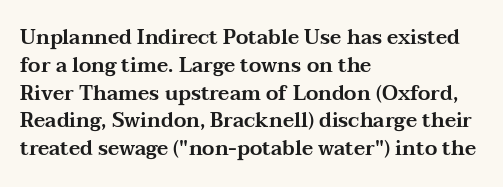
Ordinary non-slanted type is in use. If you drew a ruler down the left edge, every line would touch it. Underlining? Definitely not there. Rows of type keep a routine distance in the vertical direction. Observe the ordinary spacing: letters are neighbours, not strangers.
